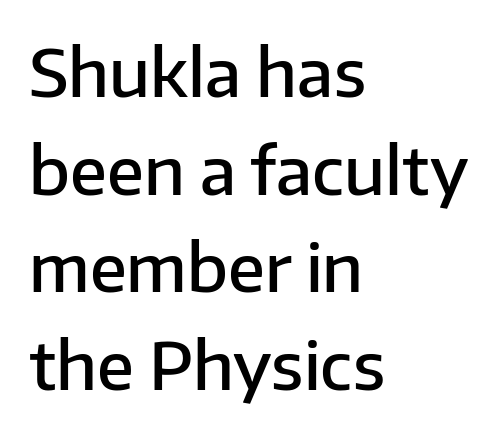
Characters remain perfectly vertical along every line. Honestly, the row spacing looks completely unremarkable. Nobody touched the tracking dial on this one. Plain, unruled lines of type. The paragraph has a hard left edge and a soft right edge.
